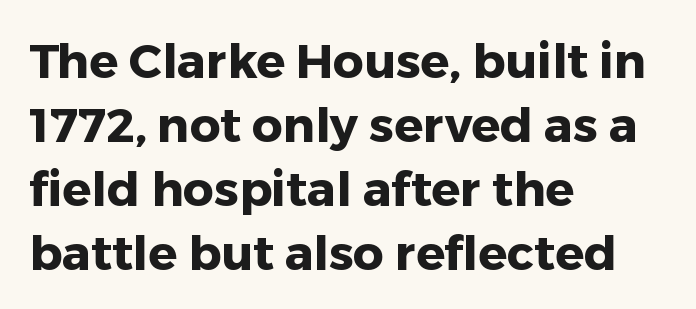
The image shows 48 px heavy sans-serif type, upright; set left-aligned, normal line spacing (1.33x), normal letter spacing, not underlined; low stroke contrast and a medium x-height.
